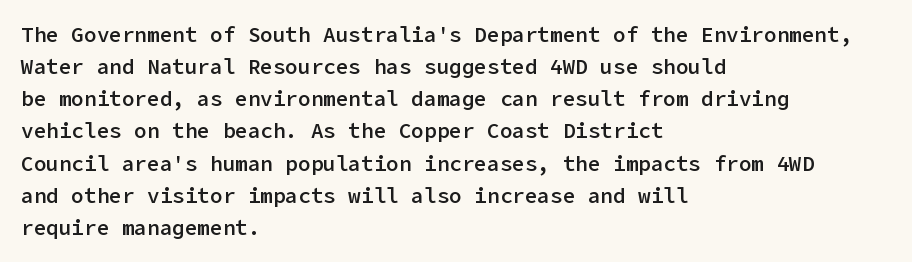
The image shows 21 px text type, upright; set left-aligned, normal line spacing (1.53x), normal letter spacing, not underlined.
